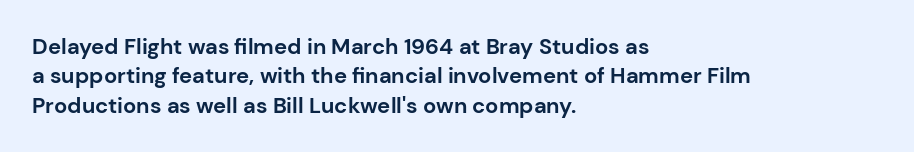
The vertical gap from one line to the next is medium. The rendering uses a bold face; every stroke is thick and dark. When letters stand straight like this, we call the style roman or upright. A typesetter would call this zero additional tracking.
